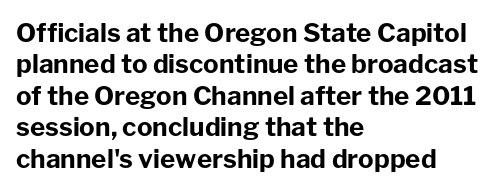
The image shows 26 px bold type, upright; set left-aligned, line spacing 1.21x, normal letter spacing, not underlined.
